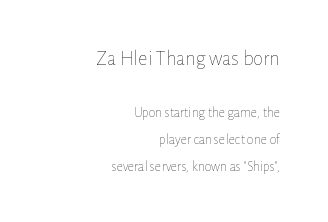
Upright lettering throughout. Reading down the block, your eye finds every line finishing at a fixed right position. The emphasis by scale lands on block number one, above. Widely set lines give the paragraph a tall, airy silhouette. The strokes are not fattened; the text isn't bold.
